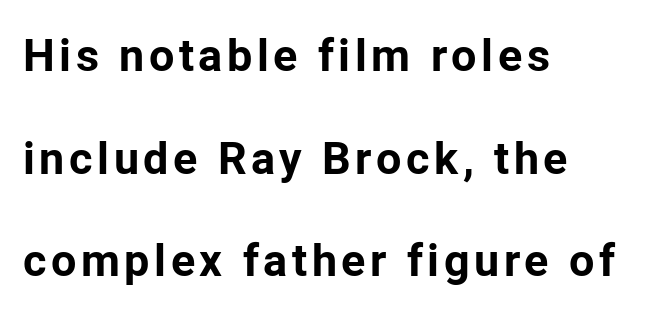
The designer went with a sans here, leaving each stem footless. Just letters on the line, the space beneath them empty. The passage is arranged the way most books set body copy — flush left. The lettering stays uniformly vertical, giving the passage a roman look. Note the varied advance widths — an 'i' is clearly narrower than an 'm'. The sample has been set heavy, in full bold.
